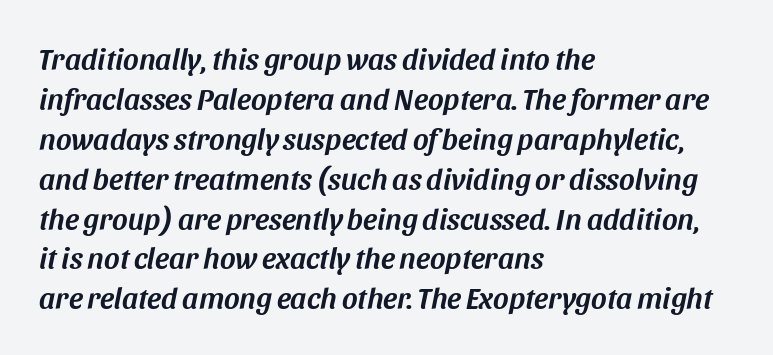
The image shows 30 px text type, italic (leaning right); set left-aligned, normal line spacing (1.33x), normal letter spacing, not underlined; medium stroke contrast and a large x-height.
